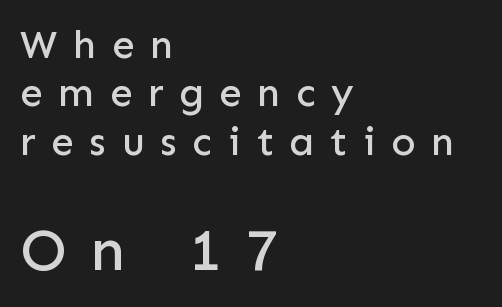
The more generous point size was reserved for the lower chunk. Think of a printed novel: that variable character pitch is what you see here. A typesetter would mark this as roman, not italic. These lines stack with their left ends in a neat column.
